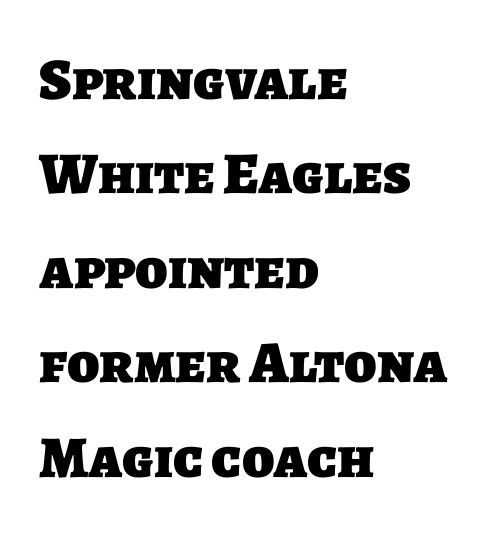
The image shows 59 px heavy sans-serif type; set left-aligned, normal line spacing (1.6x), normal letter spacing, not underlined; low stroke contrast and a large x-height.
